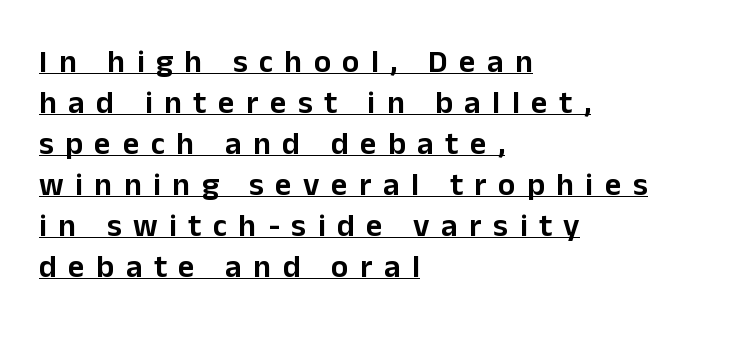
These lines were composed using upright roman letters. Looks like someone drew a line under every word here. Does the type have serifs? No, each stem ends abruptly. One glance says typical: line gaps are just what's usual. Here the designer chose a conventional face with non-uniform glyph widths. This rendering uses left alignment, leaving the right contour irregular.
